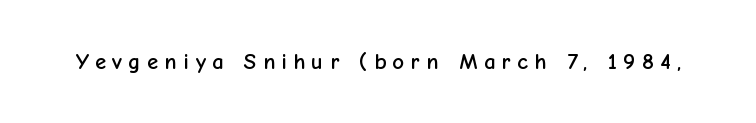
{"italic": "no", "underline": "no", "letter_spacing": "wide", "letter_spacing_em": 0.27, "glyph_px": 23}
